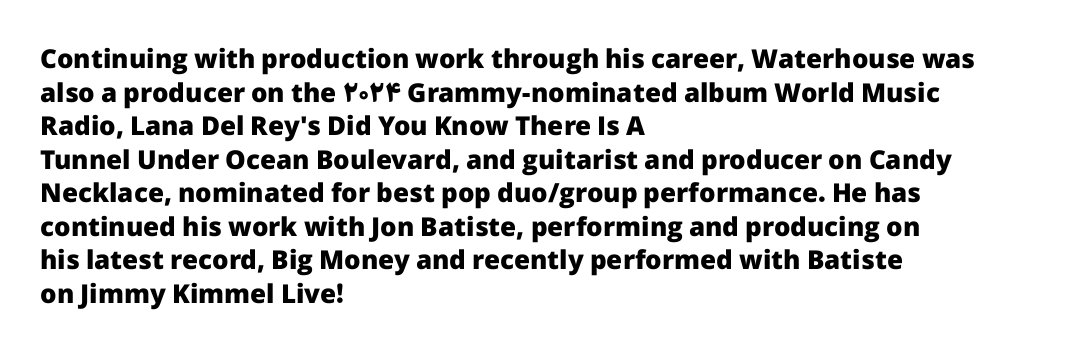
Q: Is the text bold? A: Yes.
Q: Is the text italic (slanted)? A: No, it is upright.
Q: Is the text underlined? A: No.
Q: How is the paragraph aligned? A: Left-aligned.
Q: Is the spacing between letters normal or unusually wide? A: Normal.
Q: Is the spacing between lines tight, normal or loose? A: Normal.
